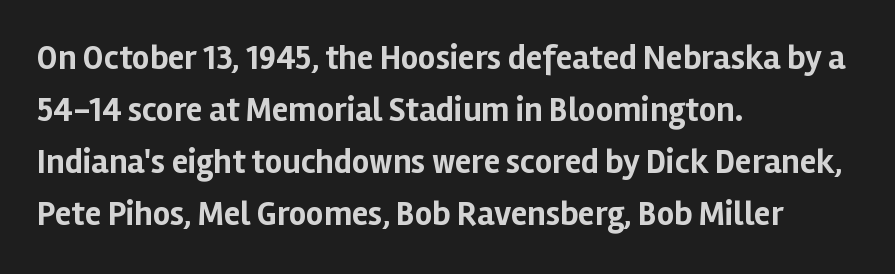
Reading down the column, the eye jumps a familiar distance to each next line. Looks like regular typesetting: each glyph gets only the width it needs. Characters remain perfectly vertical along every line. Every letter is thick-stroked: bold, no question.
